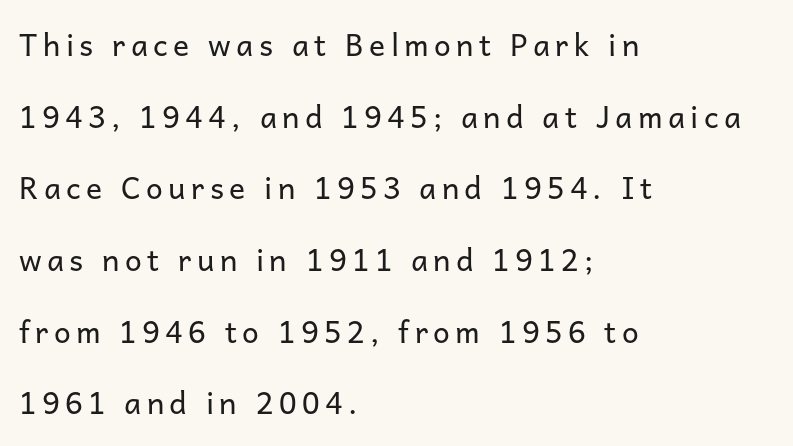
{"serif": "no", "italic": "no", "bold": "no", "weight": "regular", "width": "normal", "stroke_contrast": "low", "x_height": "medium", "monospaced": "no", "underline": "no", "align": "left", "line_spacing": "loose", "line_spacing_ratio": 2.39, "glyph_px": 30}
